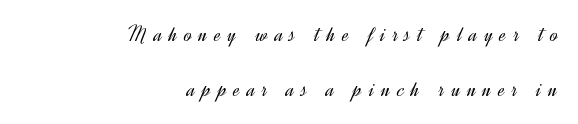
{"bold": "no", "underline": "no", "align": "right", "line_spacing": "loose", "line_spacing_ratio": 2.38, "letter_spacing": "wide", "letter_spacing_em": 0.3, "glyph_px": 23}
